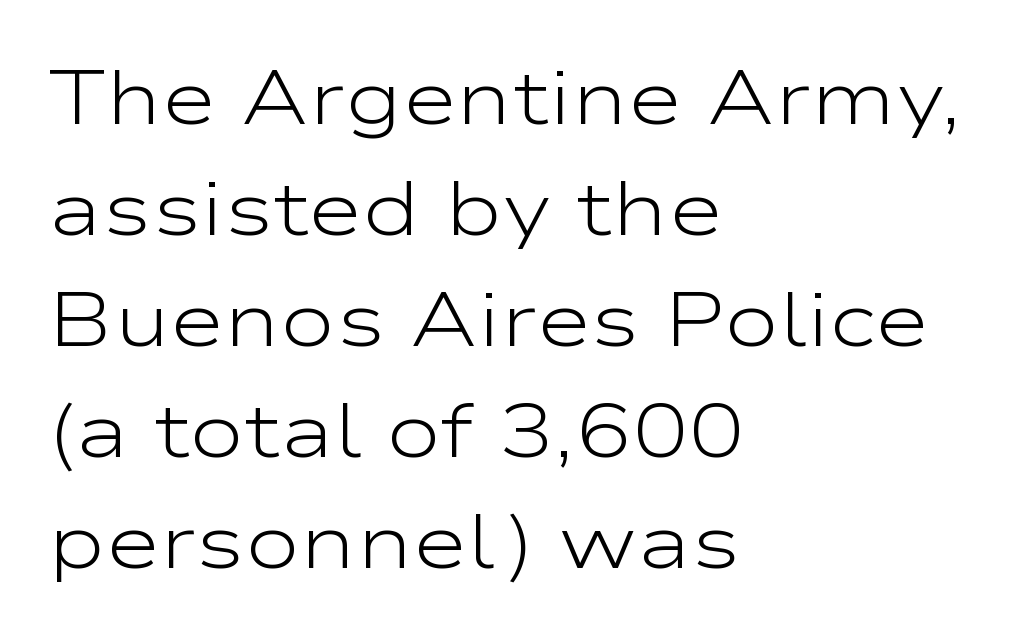
Leading: standard. The passage shown has conventional tracking throughout. This sample has the flowing, uneven cadence of proportional lettering. Upright lettering throughout.
